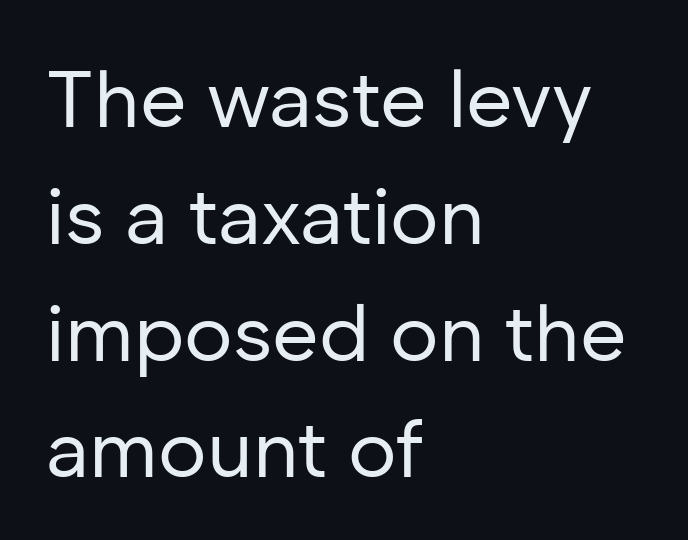
Q: Is the text bold? A: No.
Q: Is the text italic (slanted)? A: No, it is upright.
Q: Is the typeface a serif or a sans-serif typeface? A: Sans-serif.
Q: Is the text underlined? A: No.
Q: How is the paragraph aligned? A: Left-aligned.
Q: Is the spacing between letters normal or unusually wide? A: Normal.
Q: Is the spacing between lines tight, normal or loose? A: Normal.
Q: Width (condensed, normal, or wide)? A: Normal.
Q: Stroke contrast? A: Low.
Q: x-height? A: Medium.
Q: Monospaced? A: No.
